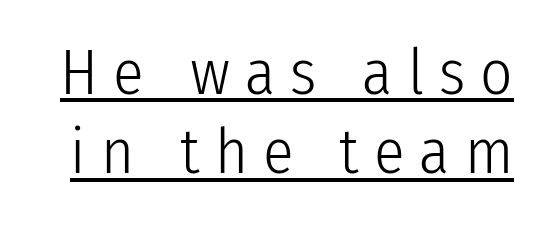
The image shows 63 px light, condensed sans-serif type, upright; set normal line spacing (1.26x), unusually wide letter spacing (+0.24 em), underlined; low stroke contrast and a medium x-height.
